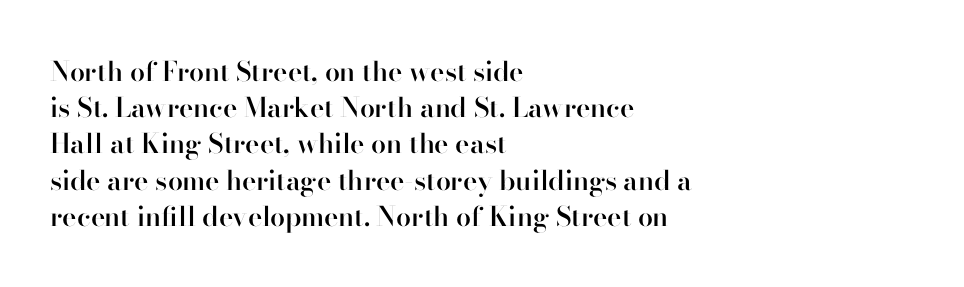
Nobody touched the tracking dial on this one. Its strokes are somewhat broadened, the hallmark of semibold type. Reading down the column, the eye jumps a familiar distance to each next line. Decoration check: the copy has no underline. The paragraph has a hard left edge and a soft right edge. Does the lettering tilt? It doesn't — this is upright.
